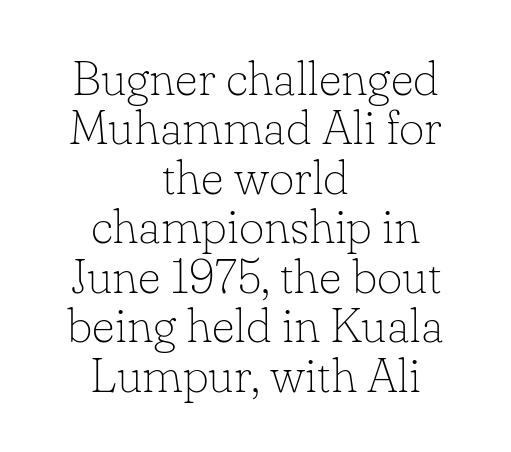
{"serif": "yes", "italic": "no", "bold": "no", "weight": "thin", "width": "normal", "stroke_contrast": "low", "x_height": "small", "monospaced": "no", "underline": "no", "align": "center", "line_spacing": "tight", "line_spacing_ratio": 1.01, "letter_spacing": "normal", "letter_spacing_em": 0.0, "glyph_px": 49}
